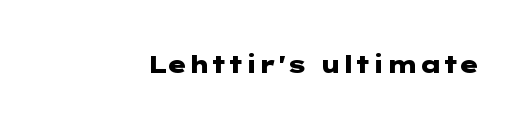
{"italic": "no", "bold": "yes", "underline": "no", "letter_spacing": "normal", "letter_spacing_em": 0.0, "glyph_px": 24}
